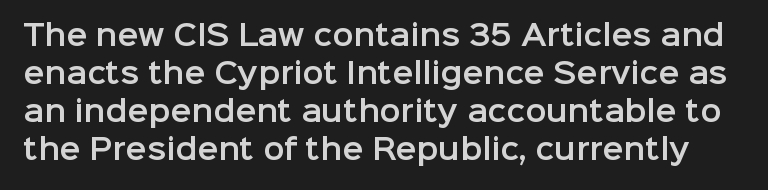
{"serif": "no", "italic": "no", "width": "normal", "stroke_contrast": "low", "x_height": "medium", "monospaced": "no", "underline": "no", "line_spacing": "normal", "line_spacing_ratio": 1.36, "letter_spacing": "normal", "letter_spacing_em": 0.0, "glyph_px": 28}
